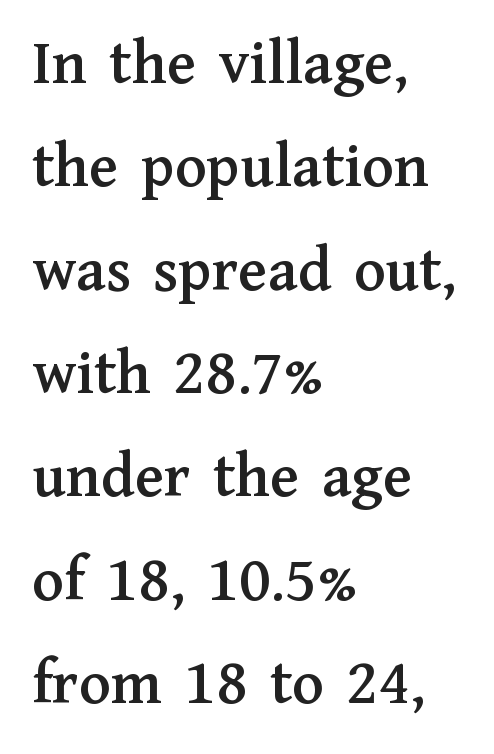
Q: Is the text italic (slanted)? A: No, it is upright.
Q: Is the typeface a serif or a sans-serif typeface? A: Serif.
Q: Is the text underlined? A: No.
Q: How is the paragraph aligned? A: Left-aligned.
Q: Is the spacing between letters normal or unusually wide? A: Normal.
Q: Is the spacing between lines tight, normal or loose? A: Normal.
Q: Width (condensed, normal, or wide)? A: Normal.
Q: Stroke contrast? A: Medium.
Q: x-height? A: Medium.
Q: Monospaced? A: No.
